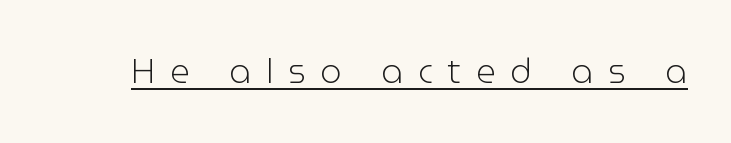
The image shows 34 px light sans-serif type, upright; set unusually wide letter spacing (+0.44 em), underlined; low stroke contrast and a medium x-height.
